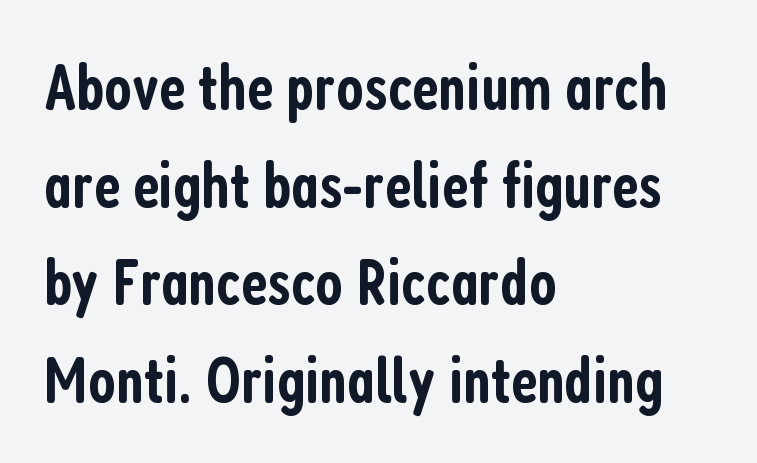
Q: Is the text bold? A: Semi-bold.
Q: Is the text italic (slanted)? A: No, it is upright.
Q: Is the typeface a serif or a sans-serif typeface? A: Sans-serif.
Q: Is the text underlined? A: No.
Q: How is the paragraph aligned? A: Left-aligned.
Q: Is the spacing between letters normal or unusually wide? A: Normal.
Q: Is the spacing between lines tight, normal or loose? A: Normal.
Q: Width (condensed, normal, or wide)? A: Condensed.
Q: Stroke contrast? A: Low.
Q: x-height? A: Medium.
Q: Monospaced? A: No.
